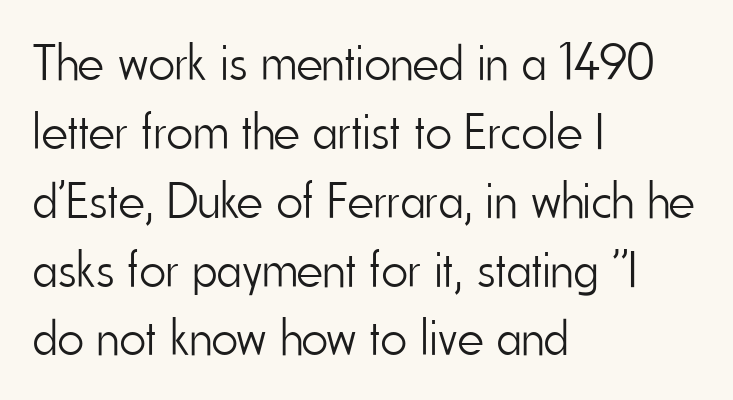
Q: Is the text bold? A: No.
Q: Is the text italic (slanted)? A: No, it is upright.
Q: Is the typeface a serif or a sans-serif typeface? A: Sans-serif.
Q: Is the text underlined? A: No.
Q: How is the paragraph aligned? A: Left-aligned.
Q: Is the spacing between letters normal or unusually wide? A: Normal.
Q: Is the spacing between lines tight, normal or loose? A: Normal.
Q: Width (condensed, normal, or wide)? A: Condensed.
Q: Stroke contrast? A: Low.
Q: x-height? A: Small.
Q: Monospaced? A: No.
